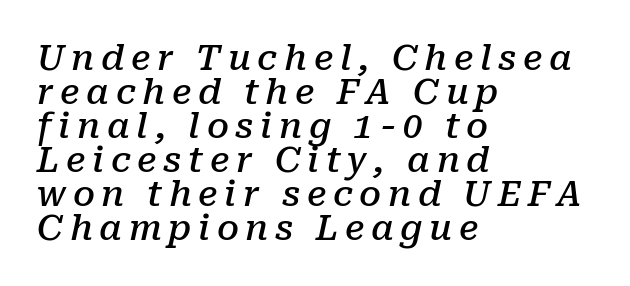
Q: Is the text bold? A: Semi-bold.
Q: Is the text italic (slanted)? A: Yes, it leans right by about 10 degrees.
Q: Is the typeface a serif or a sans-serif typeface? A: Serif.
Q: Is the text underlined? A: No.
Q: How is the paragraph aligned? A: Left-aligned.
Q: Is the spacing between lines tight, normal or loose? A: Tight.
Q: Width (condensed, normal, or wide)? A: Normal.
Q: Stroke contrast? A: Low.
Q: x-height? A: Medium.
Q: Monospaced? A: No.
